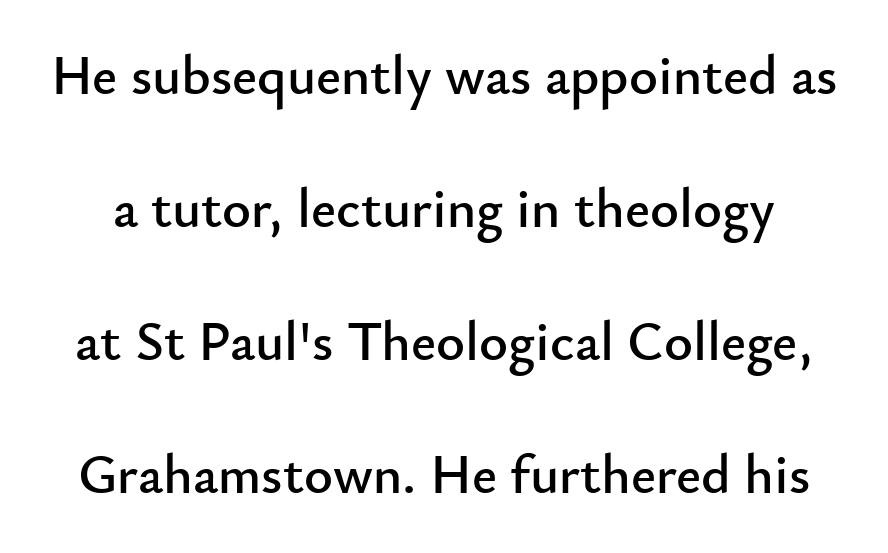
The image shows 55 px sans-serif type, upright; set loose line spacing (2.42x), normal letter spacing, not underlined; low stroke contrast and a small x-height.
